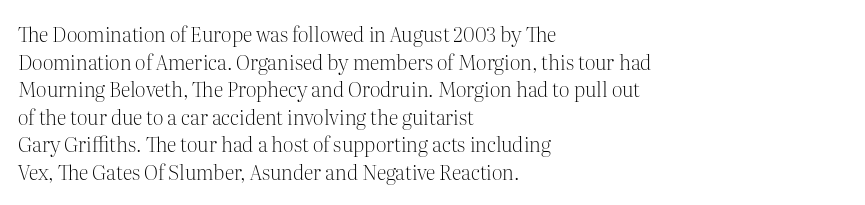
The image shows 20 px text type, upright; set left-aligned, normal line spacing (1.38x), normal letter spacing, not underlined.
